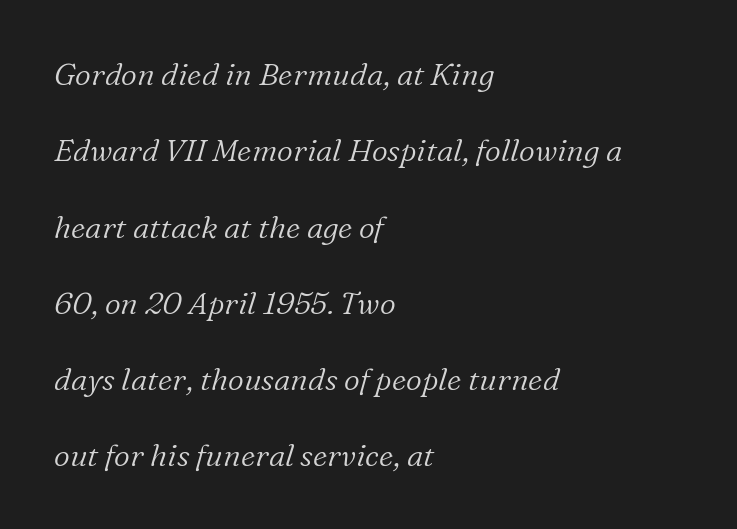
Q: Is the text bold? A: No.
Q: Is the text italic (slanted)? A: Yes, it leans right by about 16 degrees.
Q: Is the typeface a serif or a sans-serif typeface? A: Serif.
Q: Is the text underlined? A: No.
Q: How is the paragraph aligned? A: Left-aligned.
Q: Is the spacing between letters normal or unusually wide? A: Normal.
Q: Is the spacing between lines tight, normal or loose? A: Loose.
Q: Width (condensed, normal, or wide)? A: Normal.
Q: Stroke contrast? A: Low.
Q: x-height? A: Medium.
Q: Monospaced? A: No.
